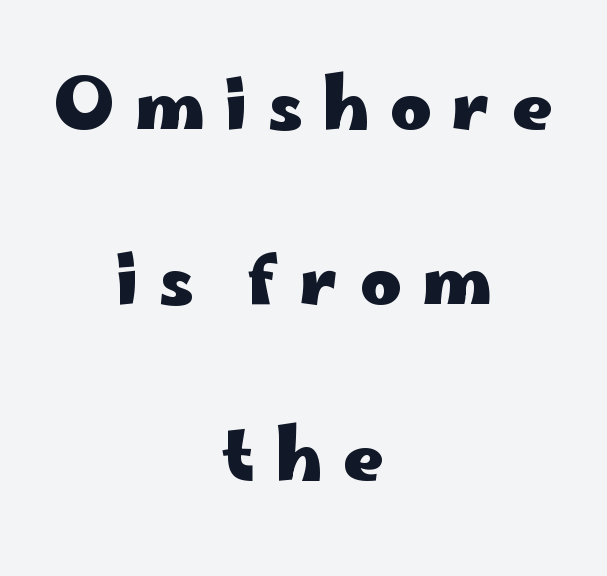
{"serif": "no", "italic": "no", "bold": "yes", "weight": "heavy", "width": "wide", "stroke_contrast": "low", "x_height": "small", "monospaced": "no", "underline": "no", "align": "center", "line_spacing": "loose", "line_spacing_ratio": 2.47, "letter_spacing": "wide", "letter_spacing_em": 0.28, "glyph_px": 71}
